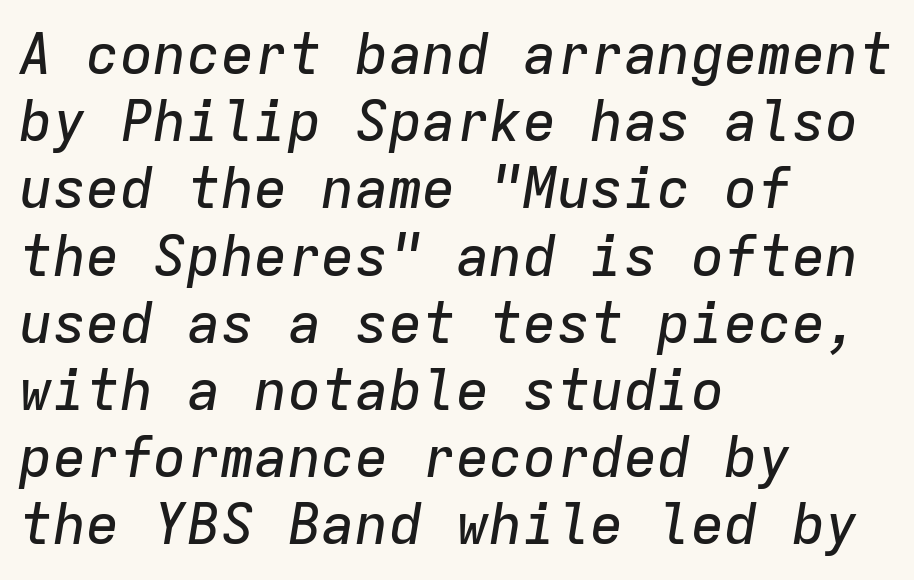
The image shows 56 px text type, italic (leaning right), monospaced; set left-aligned, line spacing 1.2x, normal letter spacing, not underlined; low stroke contrast and a medium x-height.
